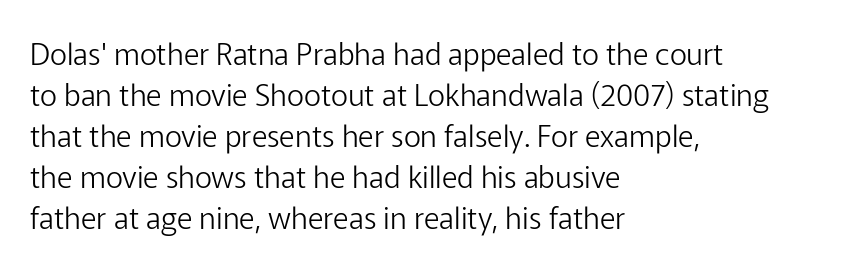
The image shows 30 px light sans-serif type, upright; set left-aligned, normal line spacing (1.37x), normal letter spacing, not underlined; low stroke contrast and a medium x-height.
